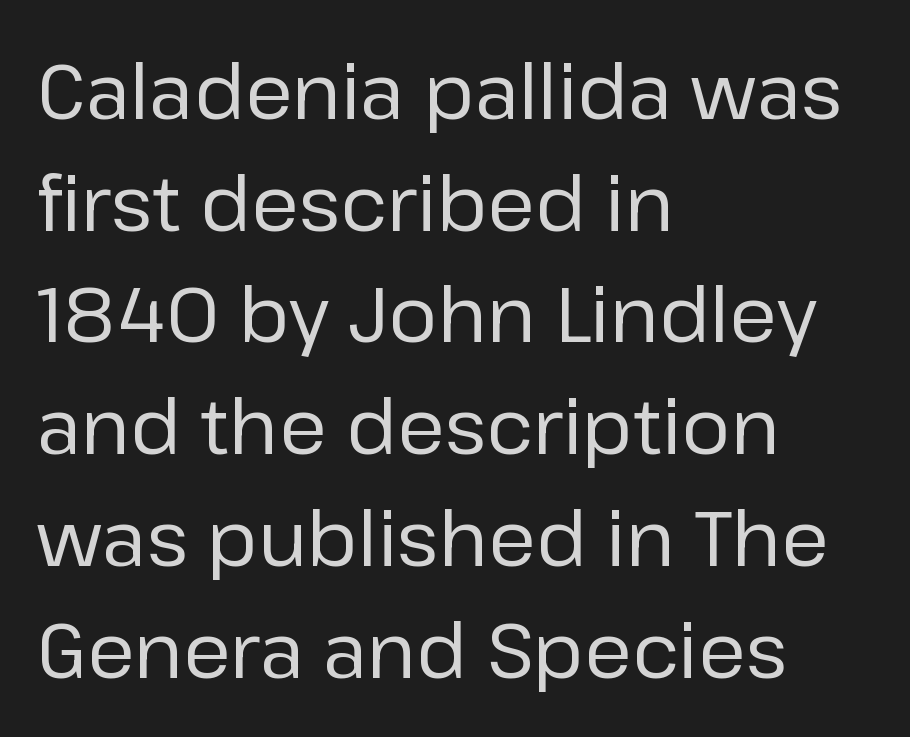
Q: Is the text bold? A: No.
Q: Is the text italic (slanted)? A: No, it is upright.
Q: Is the typeface a serif or a sans-serif typeface? A: Sans-serif.
Q: Is the text underlined? A: No.
Q: How is the paragraph aligned? A: Left-aligned.
Q: Is the spacing between letters normal or unusually wide? A: Normal.
Q: Is the spacing between lines tight, normal or loose? A: Normal.
Q: Width (condensed, normal, or wide)? A: Normal.
Q: Stroke contrast? A: Low.
Q: x-height? A: Medium.
Q: Monospaced? A: No.
